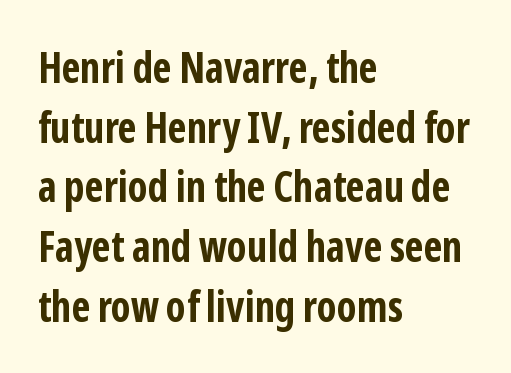
{"serif": "no", "italic": "no", "bold": "yes", "weight": "bold", "width": "condensed", "stroke_contrast": "low", "x_height": "medium", "monospaced": "no", "underline": "no", "align": "left", "line_spacing": "normal", "line_spacing_ratio": 1.42, "letter_spacing": "normal", "letter_spacing_em": 0.0, "glyph_px": 42}
